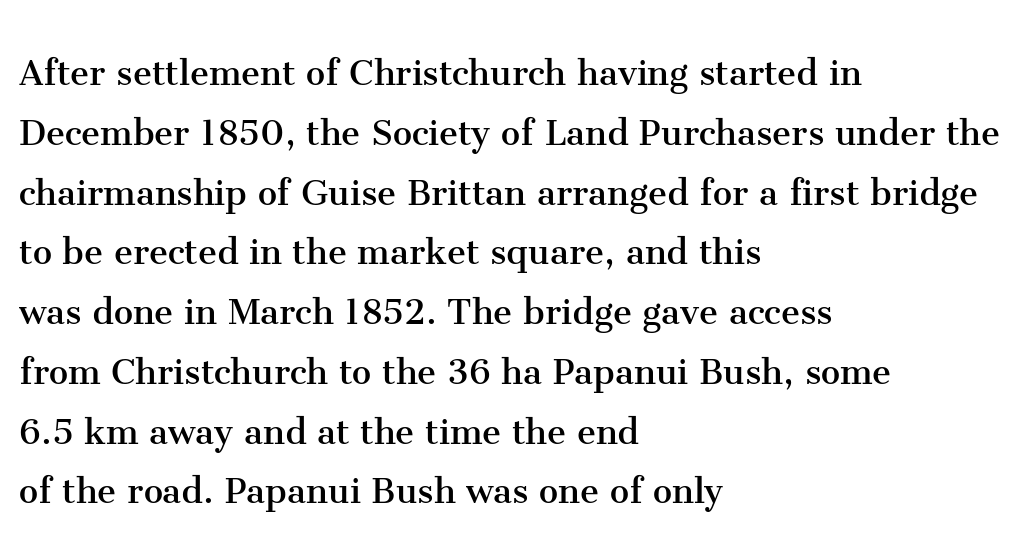
The face used here is rendered with its standard letterfit. The rendering shows small feet on the letterforms — a serif design. Think of a printed novel: that variable character pitch is what you see here. The typesetting does not lean heavy: it is not bold.
